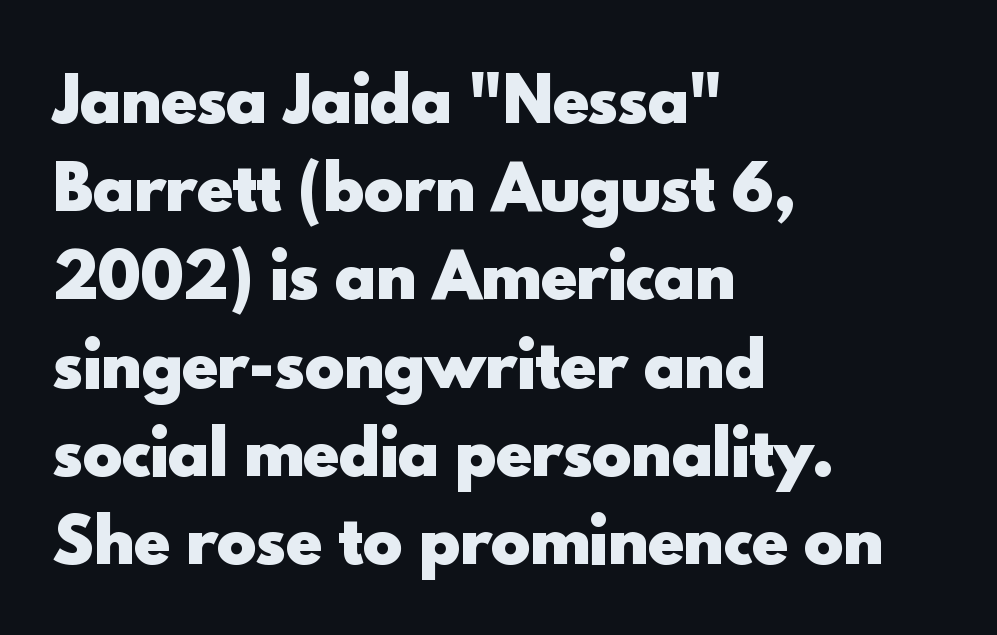
Q: Is the text bold? A: Yes.
Q: Is the text italic (slanted)? A: No, it is upright.
Q: Is the typeface a serif or a sans-serif typeface? A: Sans-serif.
Q: Is the text underlined? A: No.
Q: How is the paragraph aligned? A: Left-aligned.
Q: Is the spacing between letters normal or unusually wide? A: Normal.
Q: Is the spacing between lines tight, normal or loose? A: Normal.
Q: Width (condensed, normal, or wide)? A: Normal.
Q: x-height? A: Small.
Q: Monospaced? A: No.
